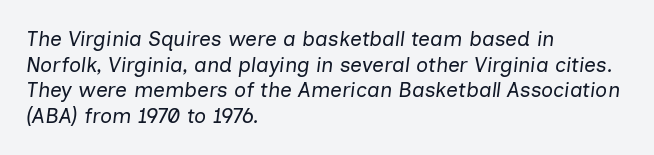
{"italic": "yes", "lean": "right", "slant_degrees": 7, "bold": "no", "underline": "no", "align": "left", "line_spacing_ratio": 1.22, "letter_spacing": "normal", "letter_spacing_em": 0.0, "glyph_px": 21}
